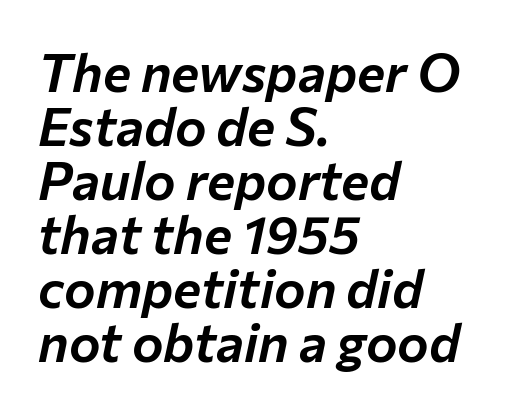
The image shows 53 px text type, italic (leaning right); set left-aligned, tight line spacing (1.02x), normal letter spacing, not underlined; low stroke contrast and a medium x-height.
